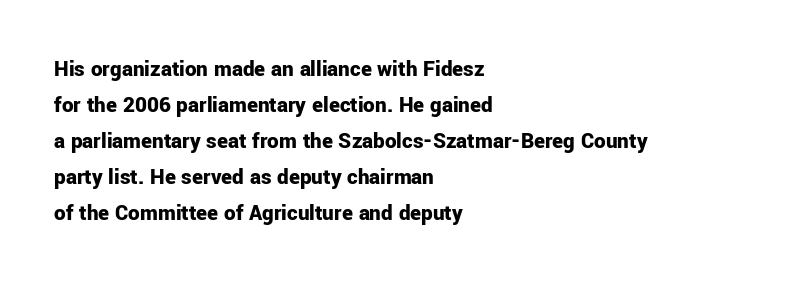
The image shows 23 px bold type, upright; set left-aligned, normal line spacing (1.56x), normal letter spacing, not underlined.
